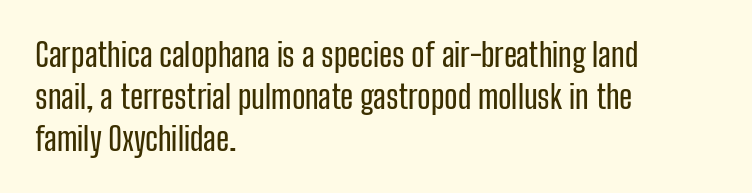
The image shows 32 px condensed sans-serif type, upright; set left-aligned, normal line spacing (1.31x), normal letter spacing, not underlined; low stroke contrast and a medium x-height.
